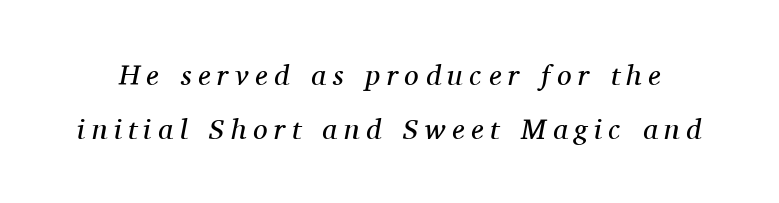
{"serif": "yes", "italic": "yes", "lean": "right", "slant_degrees": 11, "bold": "no", "weight": "regular", "width": "normal", "stroke_contrast": "medium", "x_height": "medium", "monospaced": "no", "underline": "no", "line_spacing_ratio": 1.87, "letter_spacing": "wide", "letter_spacing_em": 0.23, "glyph_px": 29}
